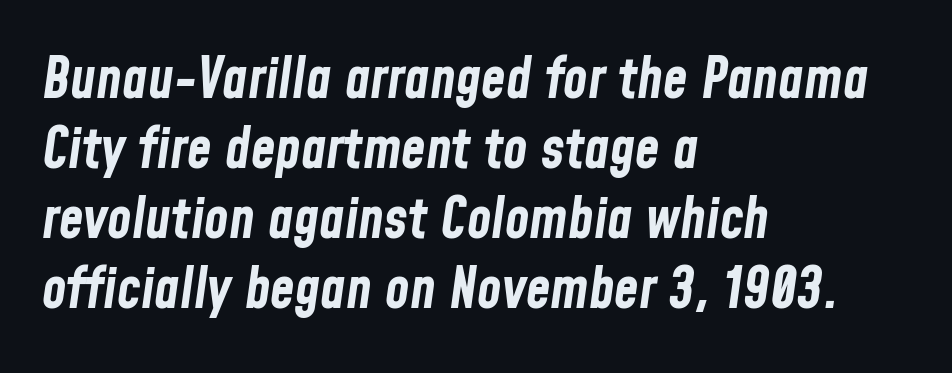
Q: Is the text bold? A: Yes.
Q: Is the text italic (slanted)? A: Yes, it leans right by about 8 degrees.
Q: Is the text underlined? A: No.
Q: How is the paragraph aligned? A: Left-aligned.
Q: Is the spacing between letters normal or unusually wide? A: Normal.
Q: Is the spacing between lines tight, normal or loose? A: Normal.
Q: Width (condensed, normal, or wide)? A: Condensed.
Q: Stroke contrast? A: Low.
Q: x-height? A: Medium.
Q: Monospaced? A: No.
